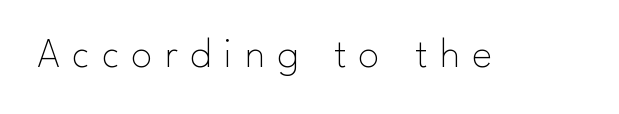
Characters follow at a spacing far wider than the type designer built in. The letters advance in unequal steps, a hallmark of proportional type. Regarding serifs, this sample does without them. No extra ink here — the face is not bold.
